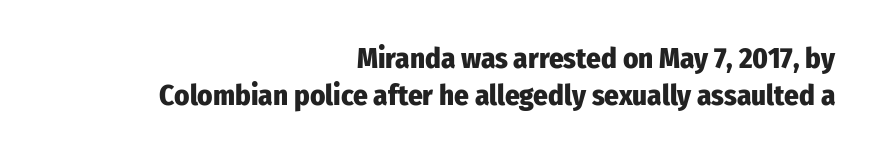
The image shows 29 px heavy, condensed sans-serif type, upright; set right-aligned, normal line spacing (1.29x), normal letter spacing, not underlined; low stroke contrast and a medium x-height.
